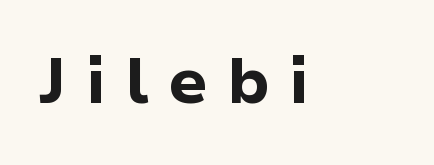
A sans-serif font was chosen for this passage. As a designer I'd log this as weight 700, bold. If you drew a line through each stem, it would be perfectly vertical. Spacing between characters has been opened up far beyond the box default. Proportional: the letters do not fall into vertical columns. Beneath every word, the page is bare.
